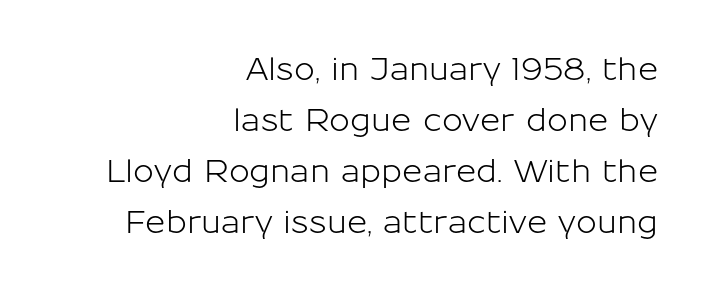
The image shows 31 px sans-serif type, upright; set right-aligned, normal line spacing (1.64x), normal letter spacing, not underlined; low stroke contrast and a medium x-height.
